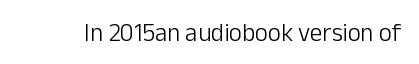
The rendering keeps characters at their native spacing. The font sits on the lighter half of the weight spectrum, regular included. Quick note: underline off. Is there any slant? The stems are plumb.
